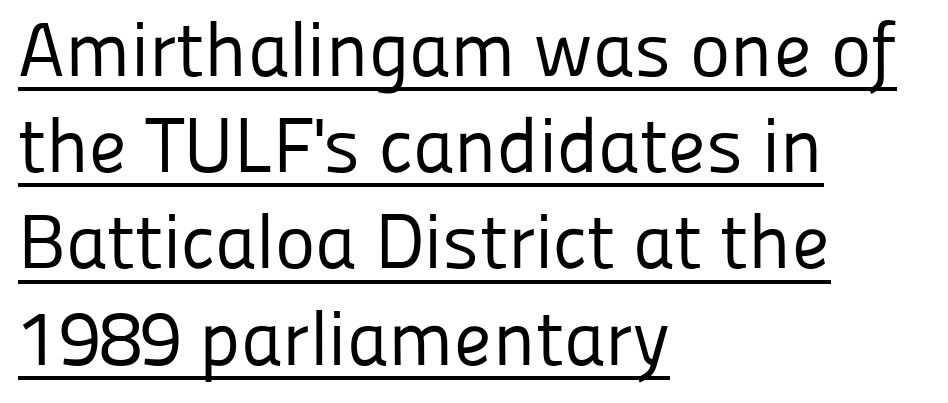
{"serif": "no", "italic": "no", "bold": "no", "weight": "regular", "width": "normal", "stroke_contrast": "low", "x_height": "medium", "monospaced": "no", "underline": "yes", "align": "left", "line_spacing": "normal", "line_spacing_ratio": 1.25, "letter_spacing": "normal", "letter_spacing_em": 0.0, "glyph_px": 77}
